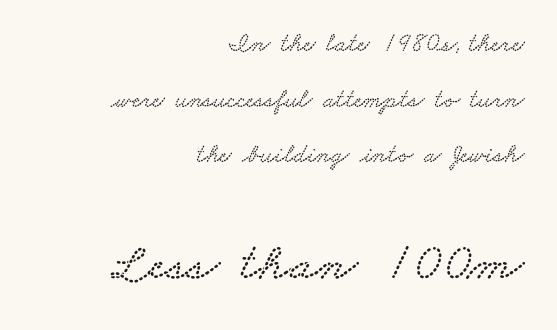
{"serif": "yes", "width": "wide", "stroke_contrast": "low", "x_height": "small", "monospaced": "no", "underline": "no", "align": "right", "line_spacing": "loose", "line_spacing_ratio": 2.14, "letter_spacing": "normal", "letter_spacing_em": 0.0, "larger_block": "second", "size_ratio": 2.04, "glyph_px": 53}
